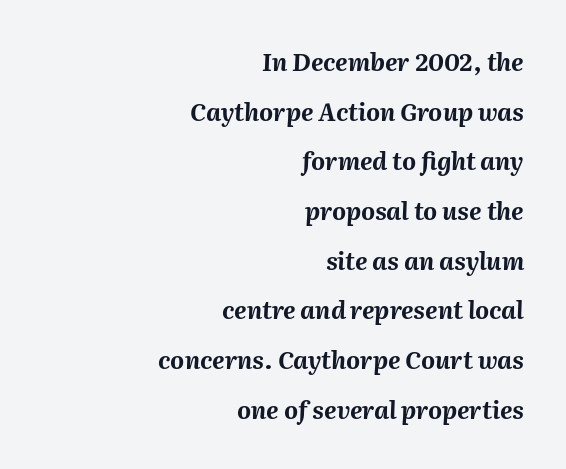
{"italic": "yes", "lean": "right", "slant_degrees": 2, "bold": "yes", "underline": "no", "align": "right", "line_spacing": "loose", "line_spacing_ratio": 2.07, "letter_spacing": "normal", "letter_spacing_em": 0.0, "glyph_px": 24}
